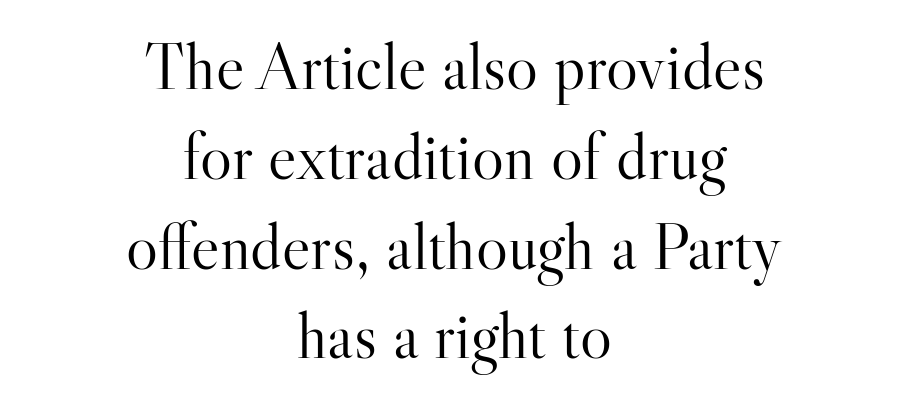
{"serif": "yes", "italic": "no", "bold": "no", "weight": "light", "width": "normal", "stroke_contrast": "high", "x_height": "small", "monospaced": "no", "underline": "no", "align": "center", "line_spacing": "normal", "line_spacing_ratio": 1.34, "letter_spacing": "normal", "letter_spacing_em": 0.0, "glyph_px": 67}
